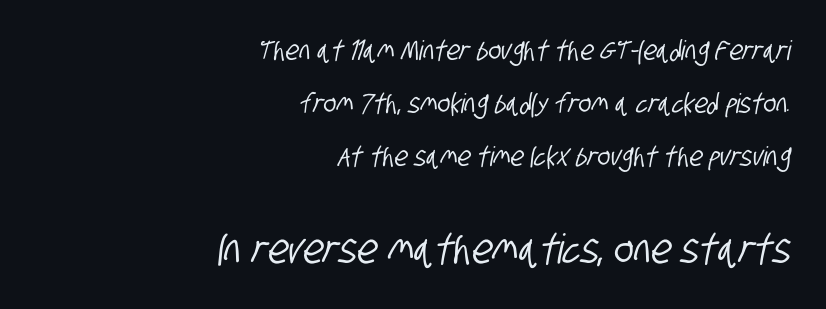
Q: Is the typeface a serif or a sans-serif typeface? A: Sans-serif.
Q: Is the text underlined? A: No.
Q: How is the paragraph aligned? A: Right-aligned.
Q: Is the spacing between letters normal or unusually wide? A: Normal.
Q: Is the spacing between lines tight, normal or loose? A: Loose.
Q: Which block of text is set in a larger size, the first (top) or the second (bottom)? A: The second (bottom) one.
Q: Width (condensed, normal, or wide)? A: Condensed.
Q: Stroke contrast? A: Low.
Q: x-height? A: Large.
Q: Monospaced? A: No.
